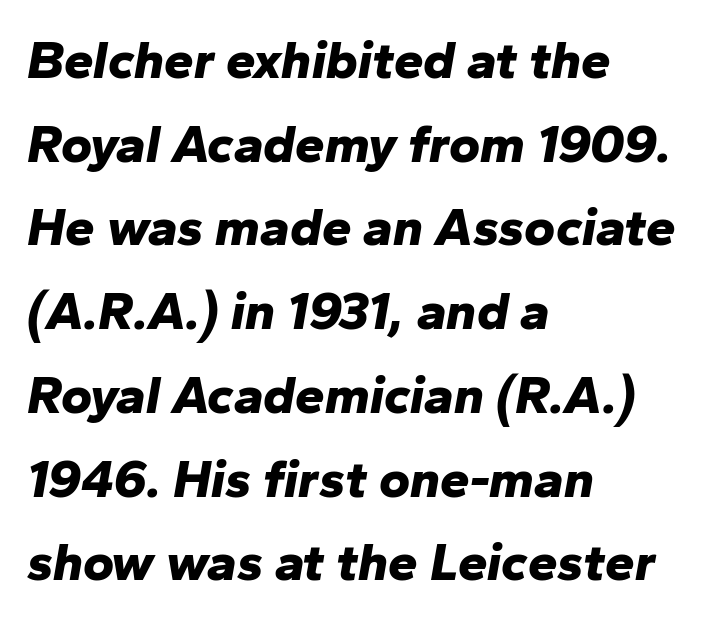
The image shows 53 px bold type, italic (leaning right); set left-aligned, normal line spacing (1.58x), normal letter spacing, not underlined; low stroke contrast and a medium x-height.
